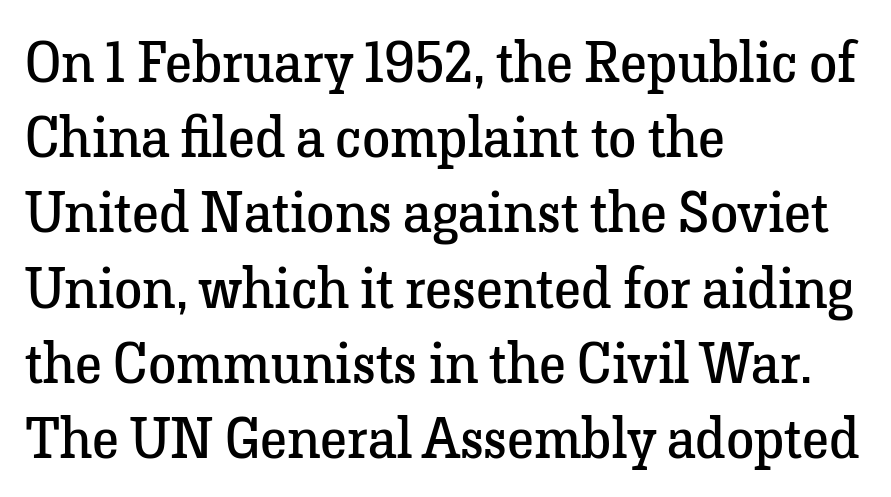
{"serif": "yes", "italic": "no", "bold": "no", "weight": "regular", "width": "normal", "stroke_contrast": "low", "x_height": "medium", "monospaced": "no", "underline": "no", "align": "left", "line_spacing": "normal", "line_spacing_ratio": 1.32, "letter_spacing": "normal", "letter_spacing_em": 0.0, "glyph_px": 57}
